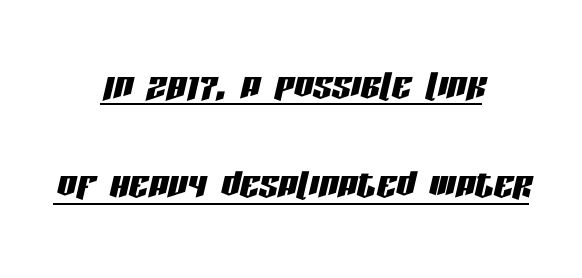
Vertical spacing — loose. Honestly, the letter spacing is just normal — you wouldn't notice it. A typesetter would mark this as italic. Notice how the passage keeps no hard edge, just a central spine. Note the varied advance widths — an 'i' is clearly narrower than an 'm'. Like a heading marked for emphasis, these lines bear an underscore.
